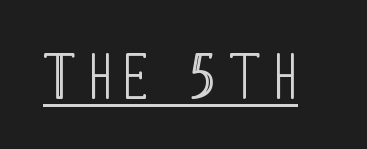
Is this a heavy cut? Hardly; it is regular or lighter. The face used here is a sans, in the tradition of grotesques and geometrics. The rendering uses natural spacing where letterforms have individual widths. The rendered words wear a rule along their underside. In terms of posture, this sample is upright.
